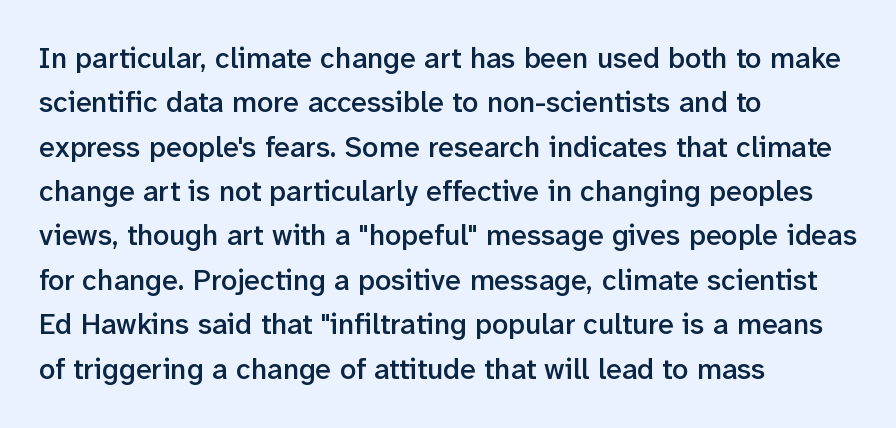
The image shows 29 px semibold sans-serif type, upright; set left-aligned, normal line spacing (1.53x), normal letter spacing, not underlined; low stroke contrast and a medium x-height.
